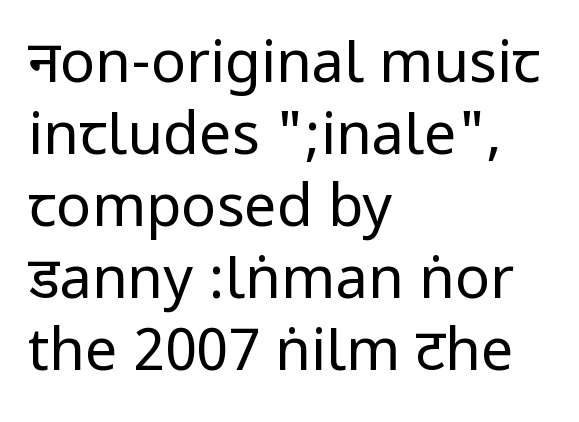
{"serif": "no", "italic": "no", "bold": "no", "weight": "regular", "width": "condensed", "stroke_contrast": "low", "underline": "no", "align": "left", "line_spacing_ratio": 1.24, "letter_spacing": "normal", "letter_spacing_em": 0.0, "glyph_px": 58}
